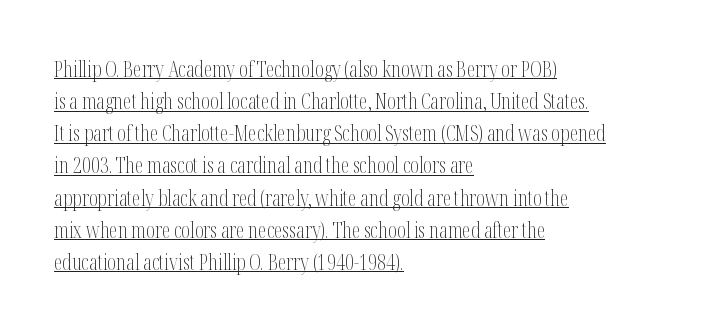
Q: Is the text bold? A: No.
Q: Is the text italic (slanted)? A: No, it is upright.
Q: Is the text underlined? A: Yes.
Q: How is the paragraph aligned? A: Left-aligned.
Q: Is the spacing between letters normal or unusually wide? A: Normal.
Q: Is the spacing between lines tight, normal or loose? A: Normal.
